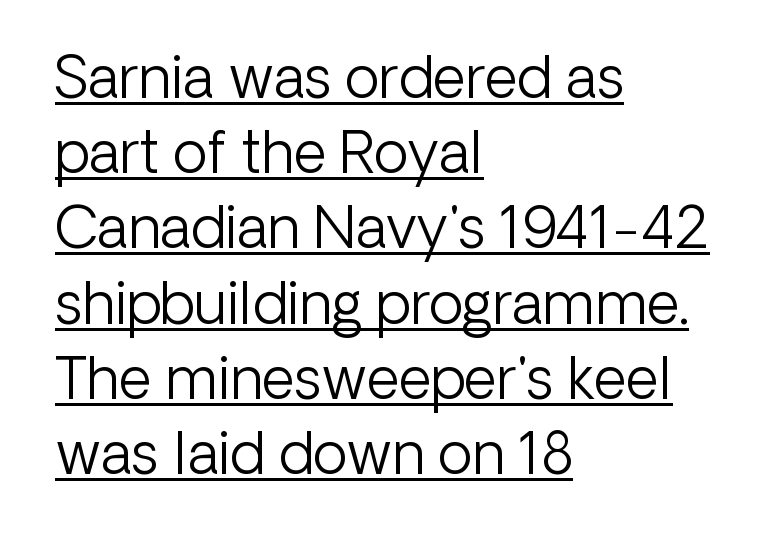
{"serif": "no", "italic": "no", "bold": "no", "weight": "light", "width": "normal", "stroke_contrast": "low", "x_height": "medium", "monospaced": "no", "underline": "yes", "align": "left", "line_spacing": "normal", "line_spacing_ratio": 1.32, "letter_spacing": "normal", "letter_spacing_em": 0.0, "glyph_px": 57}
